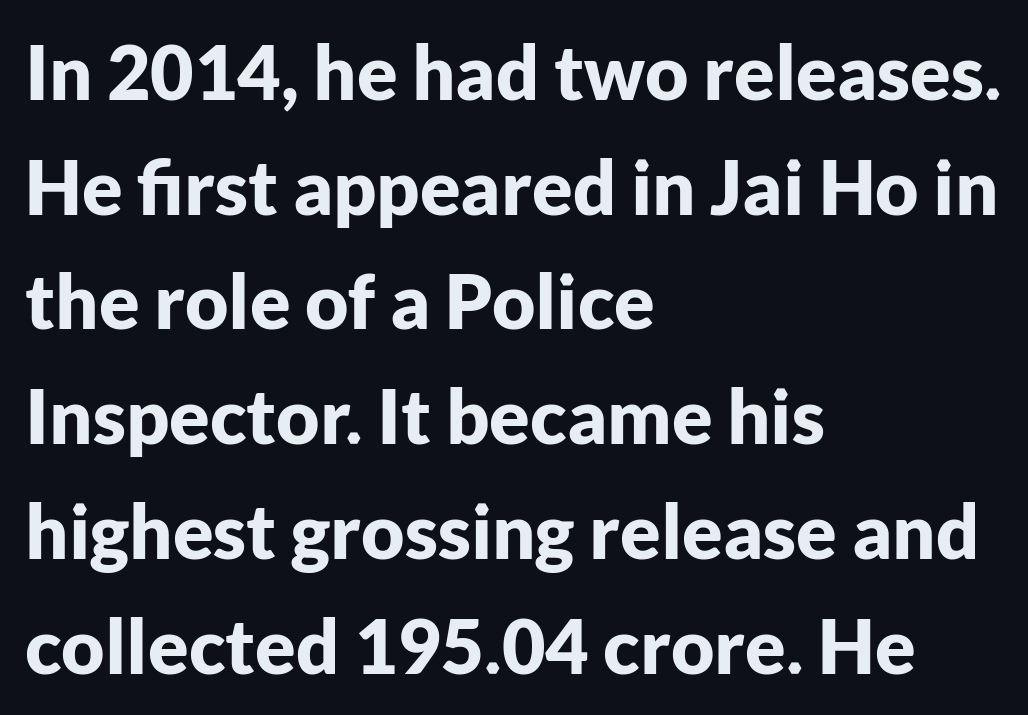
{"serif": "no", "italic": "no", "bold": "yes", "weight": "bold", "width": "normal", "stroke_contrast": "low", "x_height": "medium", "monospaced": "no", "underline": "no", "align": "left", "line_spacing": "normal", "line_spacing_ratio": 1.53, "letter_spacing": "normal", "letter_spacing_em": 0.0, "glyph_px": 75}
